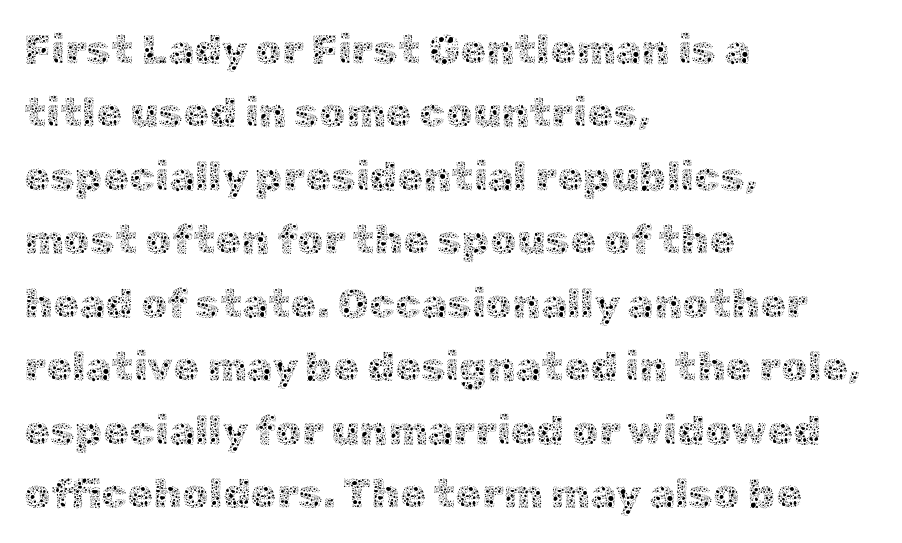
Each row of text sits above clean, open space. The letters look calm and open, with moderate or lighter stems. Teacher's note: observe the even left margin — that is flush-left alignment. If you measured baseline to baseline, you'd find a middling distance.
